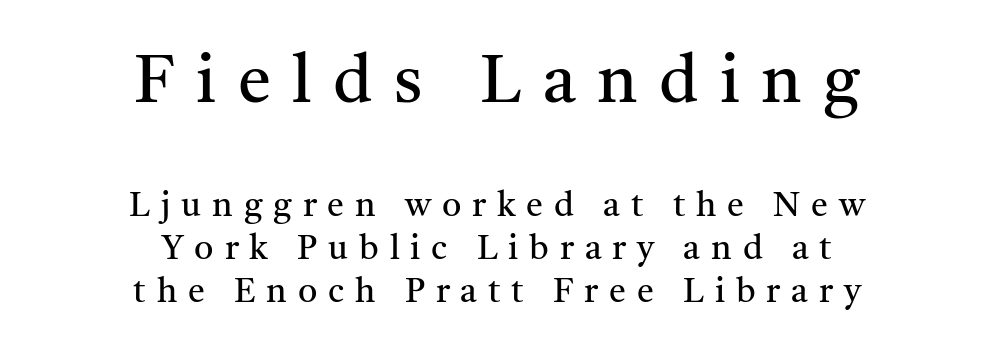
The image shows 67 px regular-weight serif type, upright; set centered, normal line spacing (1.27x), unusually wide letter spacing (+0.32 em), not underlined; the first (top) block is 1.97x larger; medium stroke contrast and a medium x-height.
